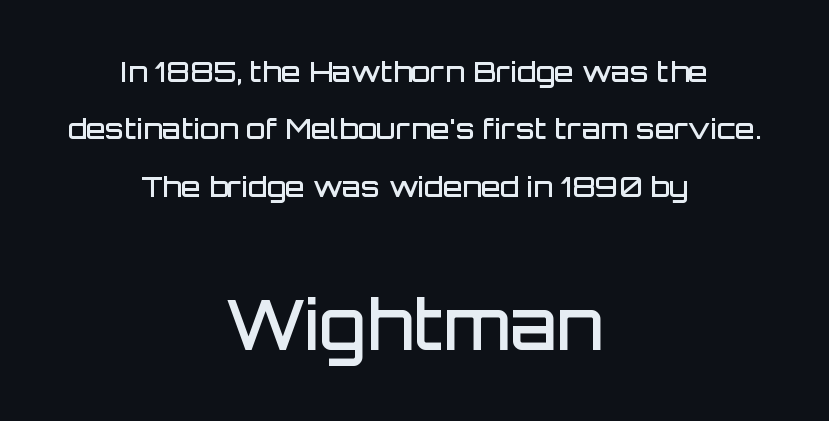
Q: Is the text bold? A: Semi-bold.
Q: Is the text italic (slanted)? A: No, it is upright.
Q: Is the typeface a serif or a sans-serif typeface? A: Sans-serif.
Q: Is the text underlined? A: No.
Q: How is the paragraph aligned? A: Centered.
Q: Is the spacing between letters normal or unusually wide? A: Normal.
Q: Is the spacing between lines tight, normal or loose? A: Loose.
Q: Which block of text is set in a larger size, the first (top) or the second (bottom)? A: The second (bottom) one.
Q: Width (condensed, normal, or wide)? A: Normal.
Q: Stroke contrast? A: Low.
Q: x-height? A: Large.
Q: Monospaced? A: No.
